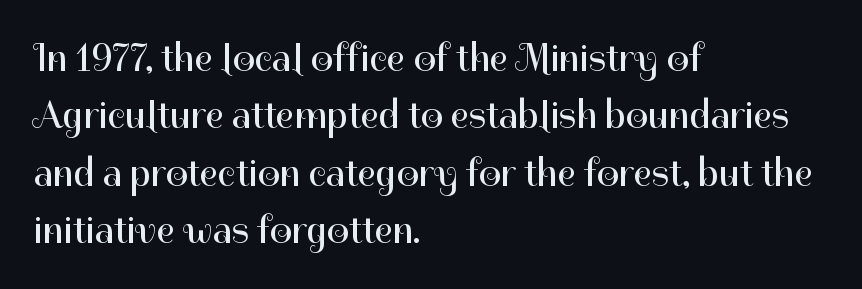
Visually the block forms a straight wall on the left and a jagged coastline on the right. The passage shown stacks its lines at a standard gap. The passage shown is typed in a proportional face where columns would drift. A roman cut, with each character standing at attention.
